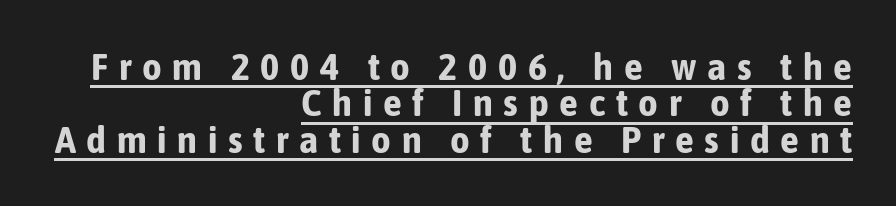
The image shows 38 px bold, condensed sans-serif type, upright; set right-aligned, tight line spacing (0.96x), unusually wide letter spacing (+0.28 em), underlined; low stroke contrast and a medium x-height.
